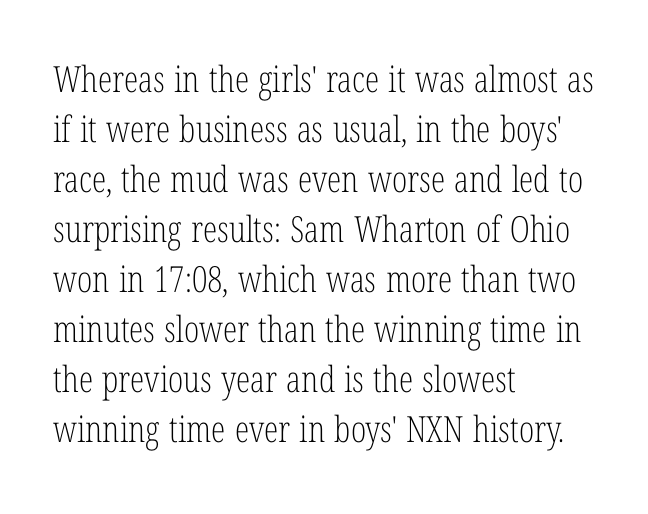
The image shows 36 px light, condensed serif type, upright; set left-aligned, normal line spacing (1.39x), normal letter spacing, not underlined; low stroke contrast and a medium x-height.
